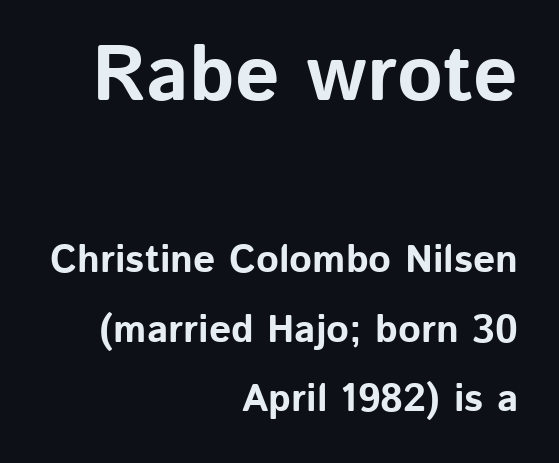
Q: Is the text bold? A: Yes.
Q: Is the text italic (slanted)? A: No, it is upright.
Q: Is the typeface a serif or a sans-serif typeface? A: Sans-serif.
Q: Is the text underlined? A: No.
Q: How is the paragraph aligned? A: Right-aligned.
Q: Is the spacing between letters normal or unusually wide? A: Normal.
Q: Which block of text is set in a larger size, the first (top) or the second (bottom)? A: The first (top) one.
Q: Width (condensed, normal, or wide)? A: Normal.
Q: Stroke contrast? A: Low.
Q: x-height? A: Medium.
Q: Monospaced? A: No.
